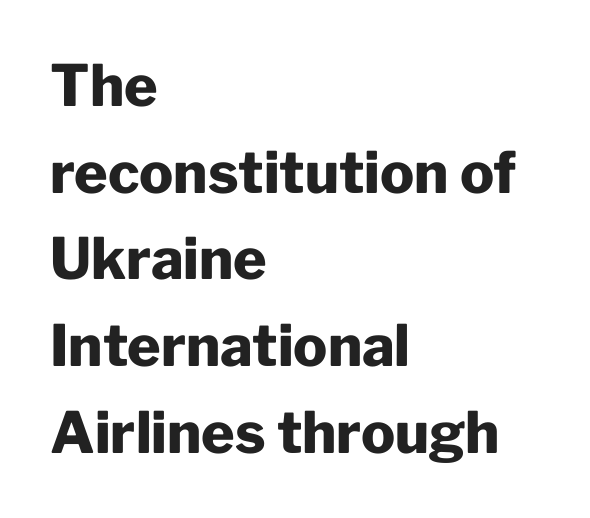
Q: Is the text bold? A: Yes.
Q: Is the text italic (slanted)? A: No, it is upright.
Q: Is the typeface a serif or a sans-serif typeface? A: Sans-serif.
Q: Is the text underlined? A: No.
Q: How is the paragraph aligned? A: Left-aligned.
Q: Is the spacing between letters normal or unusually wide? A: Normal.
Q: Is the spacing between lines tight, normal or loose? A: Normal.
Q: Width (condensed, normal, or wide)? A: Normal.
Q: Stroke contrast? A: Low.
Q: x-height? A: Medium.
Q: Monospaced? A: No.
